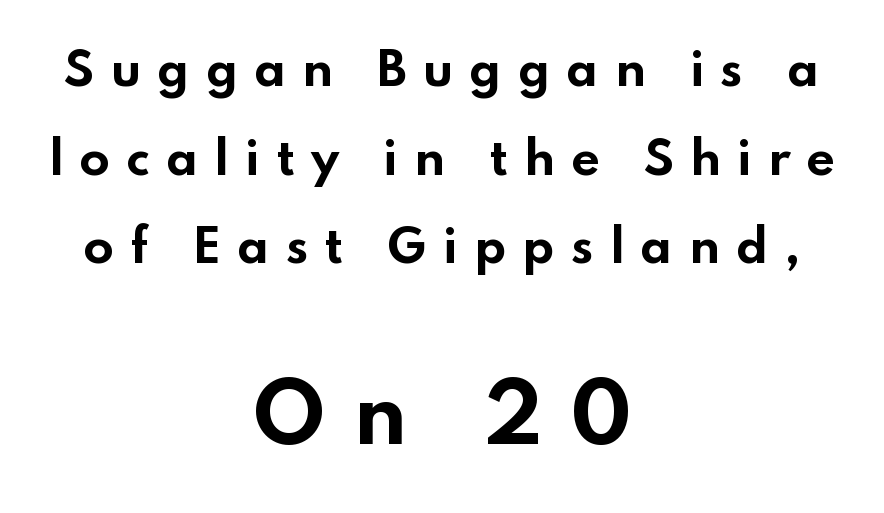
The image shows 79 px bold, wide sans-serif type, upright; set centered, loose line spacing (1.97x), unusually wide letter spacing (+0.35 em), not underlined; the second (bottom) block is 1.76x larger; low stroke contrast and a small x-height.
